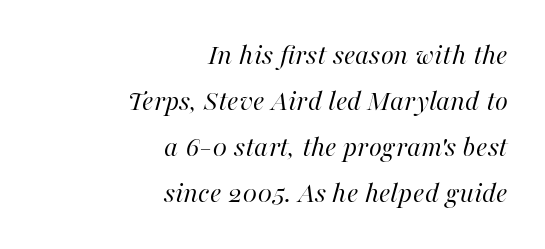
The image shows 30 px regular-weight type, italic (leaning right); set right-aligned, normal line spacing (1.53x), normal letter spacing, not underlined; high stroke contrast and a medium x-height.
